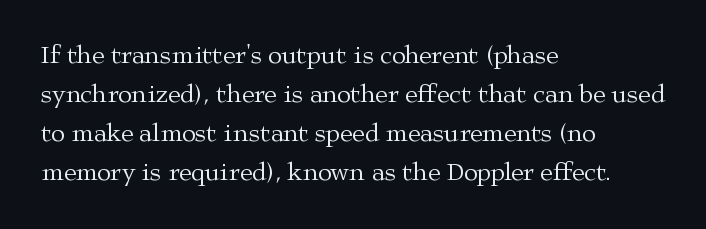
Q: Is the text bold? A: No.
Q: Is the text italic (slanted)? A: No, it is upright.
Q: Is the text underlined? A: No.
Q: How is the paragraph aligned? A: Left-aligned.
Q: Is the spacing between letters normal or unusually wide? A: Normal.
Q: Is the spacing between lines tight, normal or loose? A: Normal.
